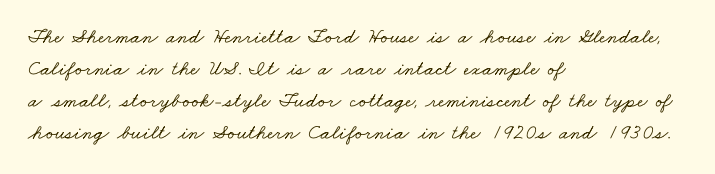
The image shows 21 px text type; set left-aligned, normal line spacing (1.52x), normal letter spacing, not underlined.
